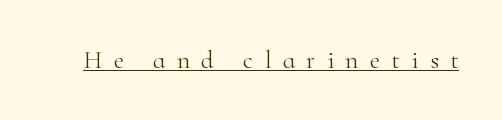
{"italic": "no", "bold": "no", "underline": "yes", "letter_spacing": "wide", "letter_spacing_em": 0.46, "glyph_px": 25}
